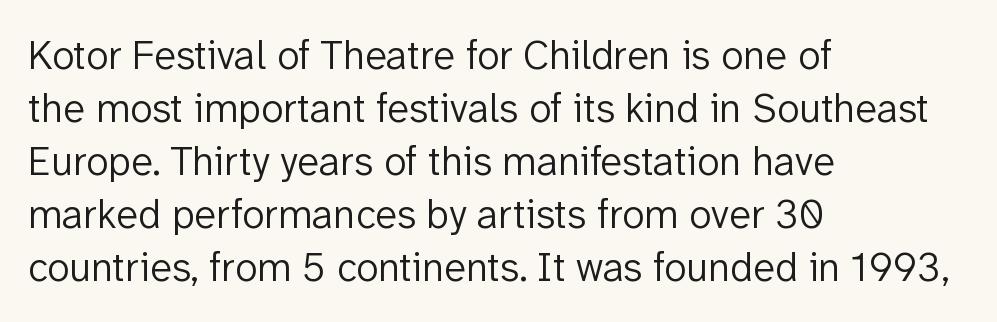
The image shows 41 px light sans-serif type, upright; set left-aligned, normal line spacing (1.29x), normal letter spacing, not underlined; low stroke contrast and a medium x-height.
